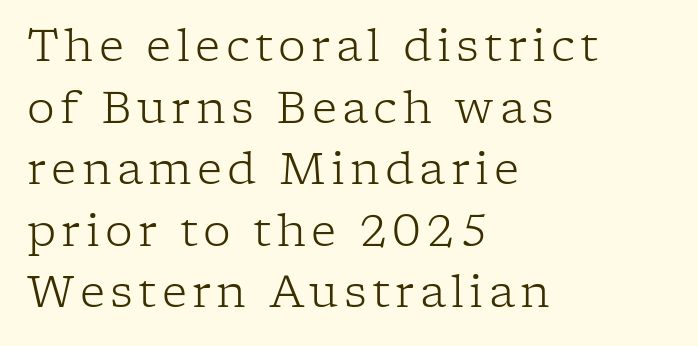
The image shows 44 px light serif type, upright; set left-aligned, normal line spacing (1.4x), not underlined; low stroke contrast and a medium x-height.
